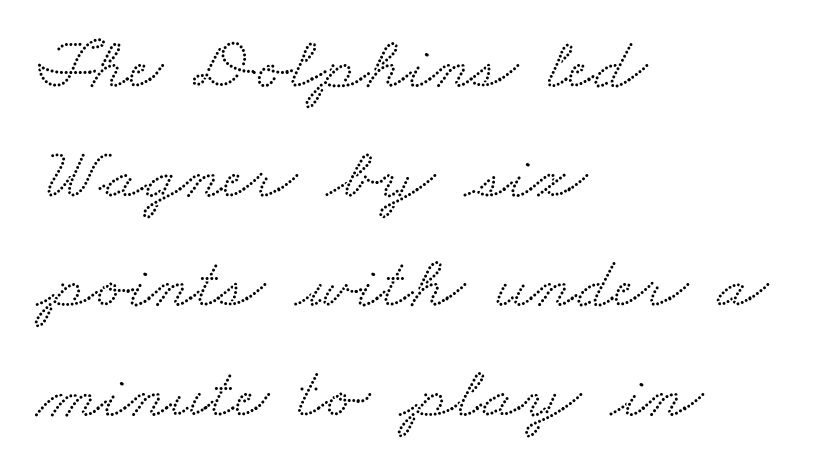
The image shows 74 px wide serif type; set left-aligned, normal line spacing (1.48x), normal letter spacing, not underlined; low stroke contrast and a small x-height.
